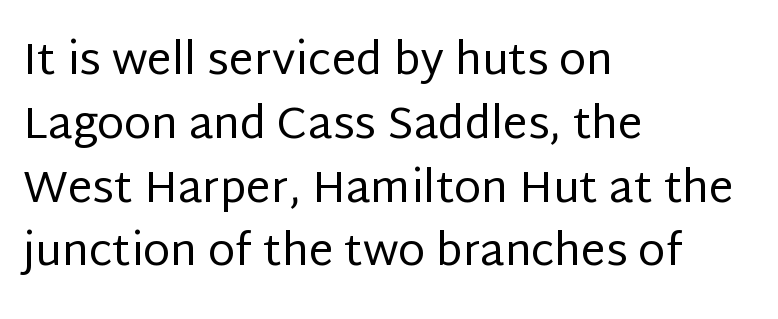
Q: Is the text bold? A: No.
Q: Is the text italic (slanted)? A: No, it is upright.
Q: Is the typeface a serif or a sans-serif typeface? A: Sans-serif.
Q: Is the text underlined? A: No.
Q: How is the paragraph aligned? A: Left-aligned.
Q: Is the spacing between letters normal or unusually wide? A: Normal.
Q: Is the spacing between lines tight, normal or loose? A: Normal.
Q: Width (condensed, normal, or wide)? A: Normal.
Q: Stroke contrast? A: Low.
Q: x-height? A: Large.
Q: Monospaced? A: No.
